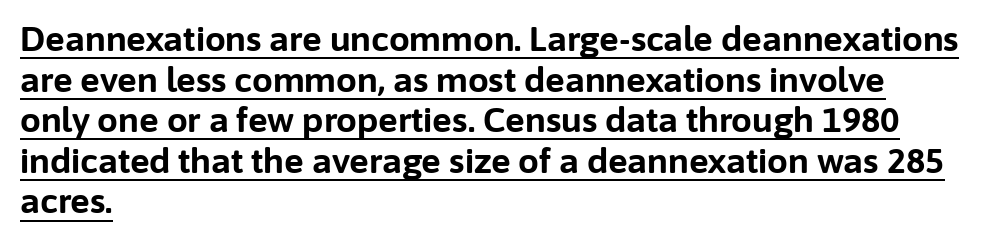
Q: Is the text bold? A: Yes.
Q: Is the text italic (slanted)? A: No, it is upright.
Q: Is the typeface a serif or a sans-serif typeface? A: Sans-serif.
Q: Is the text underlined? A: Yes.
Q: How is the paragraph aligned? A: Left-aligned.
Q: Is the spacing between letters normal or unusually wide? A: Normal.
Q: Width (condensed, normal, or wide)? A: Normal.
Q: Stroke contrast? A: Low.
Q: x-height? A: Medium.
Q: Monospaced? A: No.
